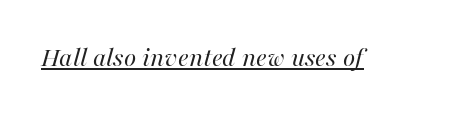
Underlining? Definitely there. A typesetter would call this proportional, since set widths differ per character. Designer's note — italics engaged. Stroke thickness stays within the range of a standard reading face or lighter. Tracking here is standard; glyphs follow each other at the usual distance.
